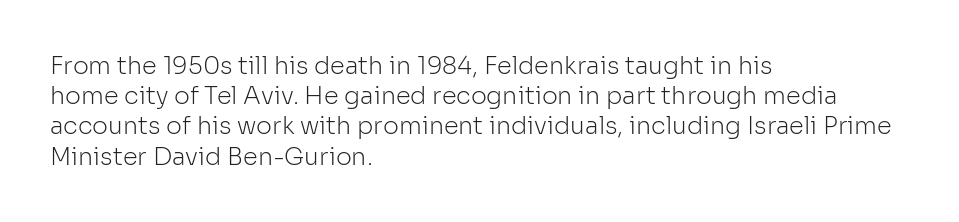
Q: Is the text bold? A: No.
Q: Is the text italic (slanted)? A: No, it is upright.
Q: Is the text underlined? A: No.
Q: How is the paragraph aligned? A: Left-aligned.
Q: Is the spacing between letters normal or unusually wide? A: Normal.
Q: Is the spacing between lines tight, normal or loose? A: Normal.
